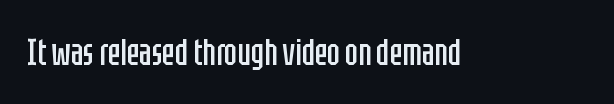
These glyphs show unthickened strokes, regular width or finer. Is the letter spacing exaggerated? No — it looks like the ordinary default. A roman cut, with each character standing at attention. Just letters on the line, the space beneath them empty. The letters carry no serifs — their stems end cleanly without finishing strokes. Is this a fixed-width face? No — the glyphs have proportional, varying widths.
